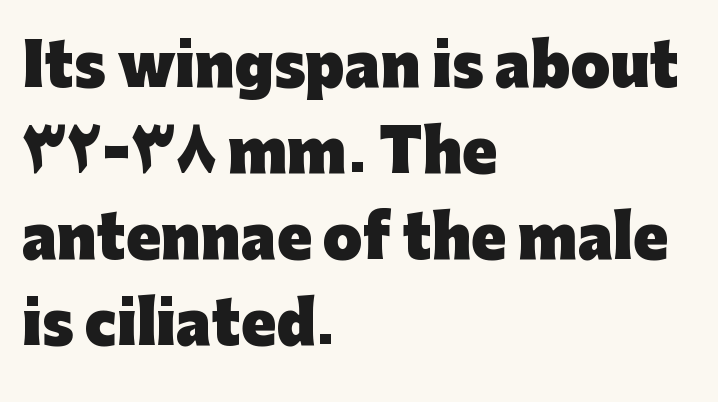
Leading matches the norm, producing a regular column. Plain, unruled lines of type. A roman cut, with each character standing at attention. Default kerning and tracking; the words read as compact shapes.
